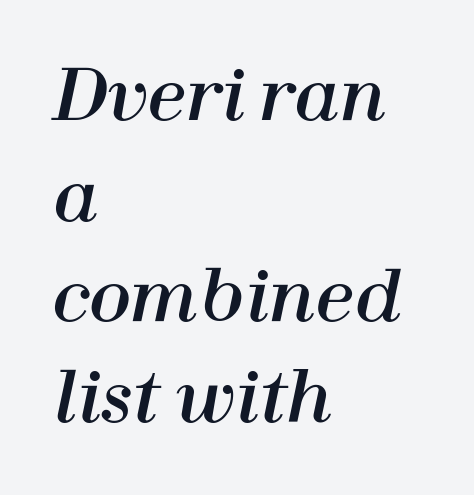
Q: Is the text italic (slanted)? A: Yes, it leans right by about 12 degrees.
Q: Is the text underlined? A: No.
Q: How is the paragraph aligned? A: Left-aligned.
Q: Is the spacing between letters normal or unusually wide? A: Normal.
Q: Is the spacing between lines tight, normal or loose? A: Normal.
Q: Width (condensed, normal, or wide)? A: Normal.
Q: Stroke contrast? A: High.
Q: x-height? A: Medium.
Q: Monospaced? A: No.
